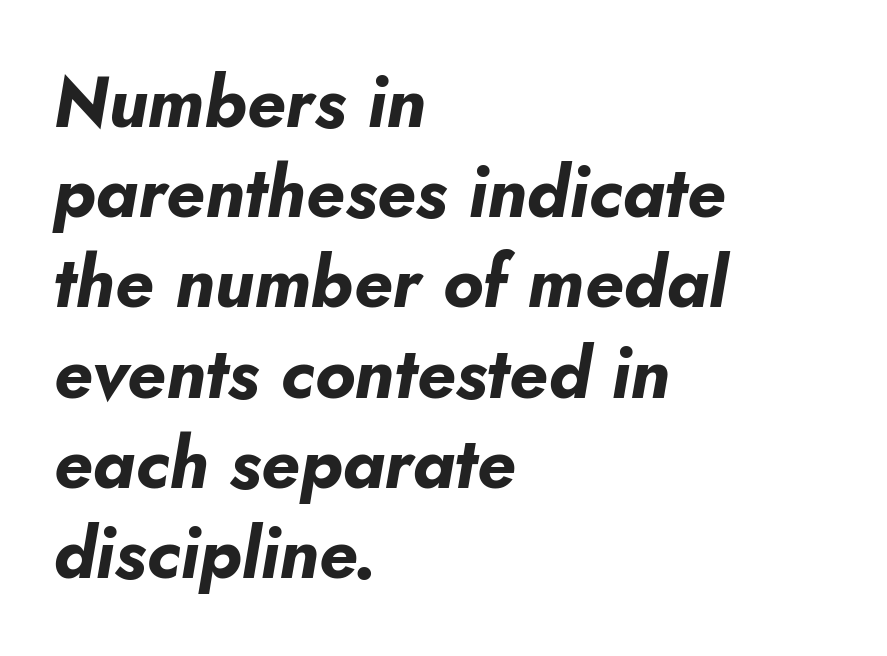
{"italic": "yes", "lean": "right", "slant_degrees": 10, "bold": "yes", "weight": "bold", "width": "normal", "stroke_contrast": "low", "x_height": "small", "monospaced": "no", "underline": "no", "align": "left", "line_spacing": "normal", "line_spacing_ratio": 1.27, "letter_spacing": "normal", "letter_spacing_em": 0.0, "glyph_px": 71}
